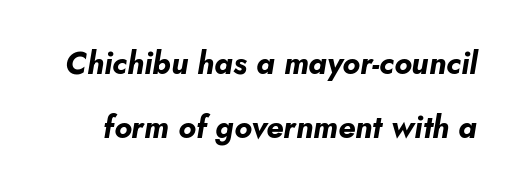
The image shows 31 px bold type, italic (leaning right); set loose line spacing (2.05x), normal letter spacing, not underlined; low stroke contrast and a small x-height.
